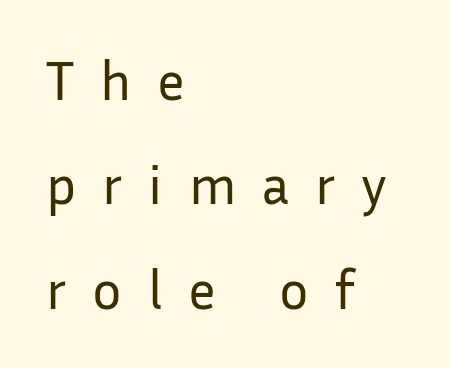
Spacing verdict: proportional, widths tailored to each character. The typeface has the unassuming heft of standard copy or less. Designer's note — italics off, roman on. Unmarked baselines from the first word to the last. The space between consecutive lines is lavish. These lines have a slow, spaced-out rhythm from letter to letter.
